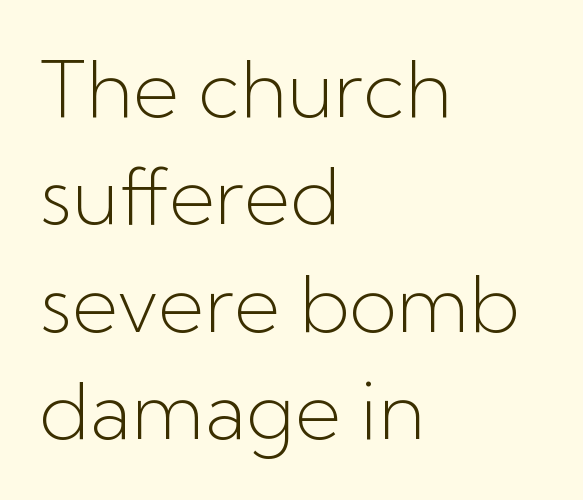
Typeset ragged right — the left edge is the straight one. The lines sit at an ordinary, default distance from one another. Here the glyphs are tracked normally, forming tight word shapes. The typography opts for an upright posture over an oblique one. The rendering uses natural spacing where letterforms have individual widths.
